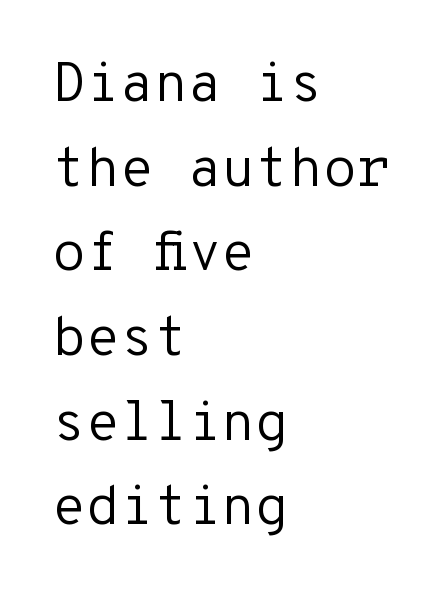
The image shows 55 px regular-weight sans-serif type, upright, monospaced; set left-aligned, normal line spacing (1.54x), normal letter spacing, not underlined; low stroke contrast and a medium x-height.
